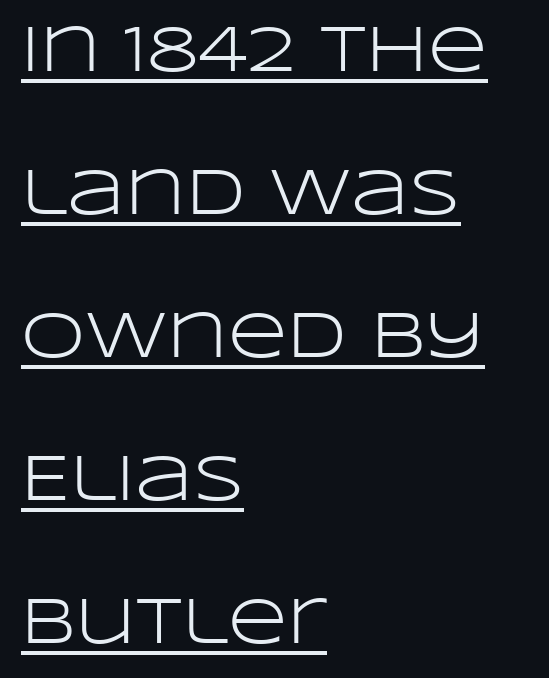
{"serif": "no", "italic": "no", "bold": "no", "weight": "light", "width": "wide", "stroke_contrast": "low", "x_height": "large", "monospaced": "no", "underline": "yes", "align": "left", "line_spacing": "loose", "line_spacing_ratio": 2.2, "letter_spacing": "normal", "letter_spacing_em": 0.0, "glyph_px": 65}
